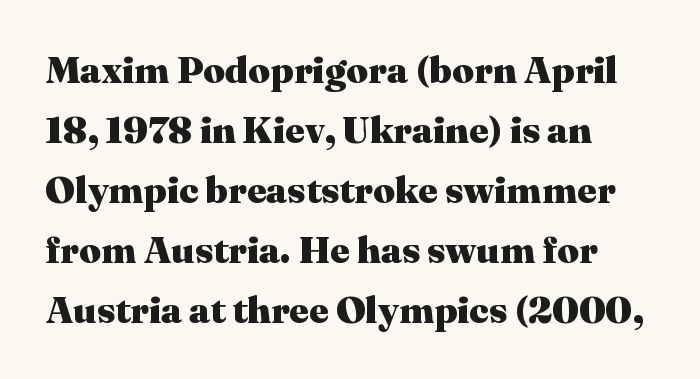
The image shows 38 px heavy serif type, upright; set left-aligned, normal line spacing (1.58x), normal letter spacing, not underlined; medium stroke contrast and a medium x-height.
